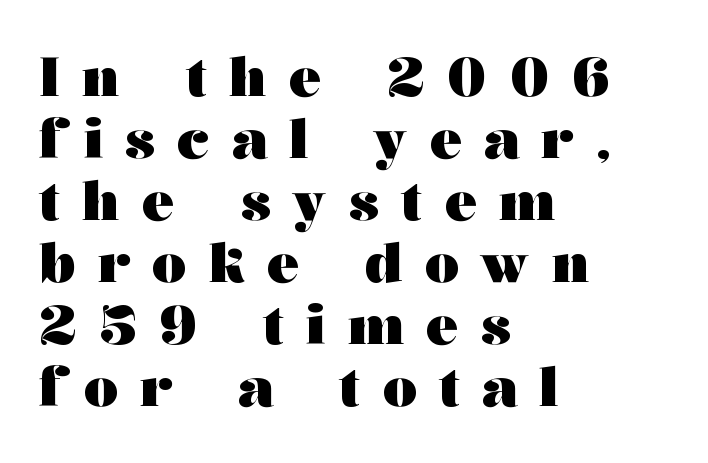
Q: Is the text bold? A: Yes.
Q: Is the text italic (slanted)? A: No, it is upright.
Q: Is the typeface a serif or a sans-serif typeface? A: Serif.
Q: Is the text underlined? A: No.
Q: How is the paragraph aligned? A: Left-aligned.
Q: Is the spacing between letters normal or unusually wide? A: Unusually wide.
Q: Is the spacing between lines tight, normal or loose? A: Tight.
Q: Width (condensed, normal, or wide)? A: Wide.
Q: Stroke contrast? A: Medium.
Q: x-height? A: Medium.
Q: Monospaced? A: No.
